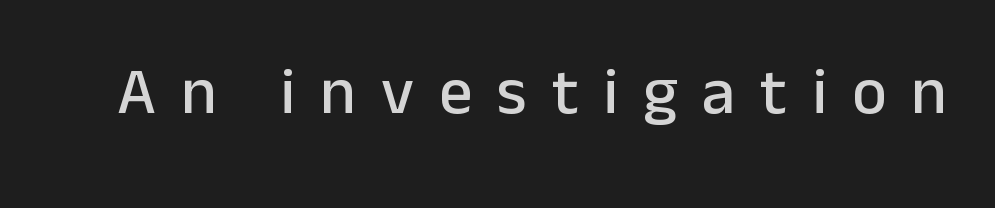
Q: Is the text italic (slanted)? A: No, it is upright.
Q: Is the typeface a serif or a sans-serif typeface? A: Sans-serif.
Q: Is the text underlined? A: No.
Q: Is the spacing between letters normal or unusually wide? A: Unusually wide.
Q: Width (condensed, normal, or wide)? A: Normal.
Q: Stroke contrast? A: Low.
Q: x-height? A: Medium.
Q: Monospaced? A: No.
